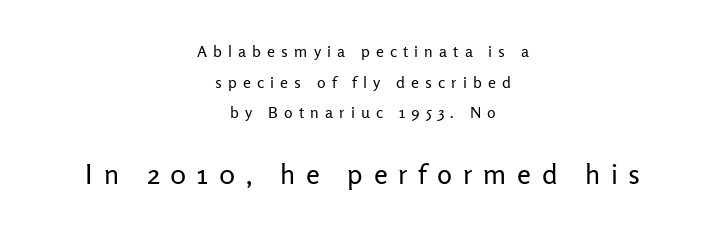
Grotesque or geometric, the face here clearly has no serifs. Unlike italic type, these characters show no tilt at all. Words float on clear page, feet unadorned. Compared with typical body copy, the letter spacing here is much looser. Both edges are ragged and mirror each other, which tells us the setting is centered.
